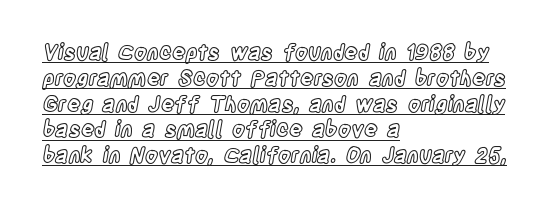
The image shows 21 px text type; set left-aligned, line spacing 1.23x, normal letter spacing, underlined.
